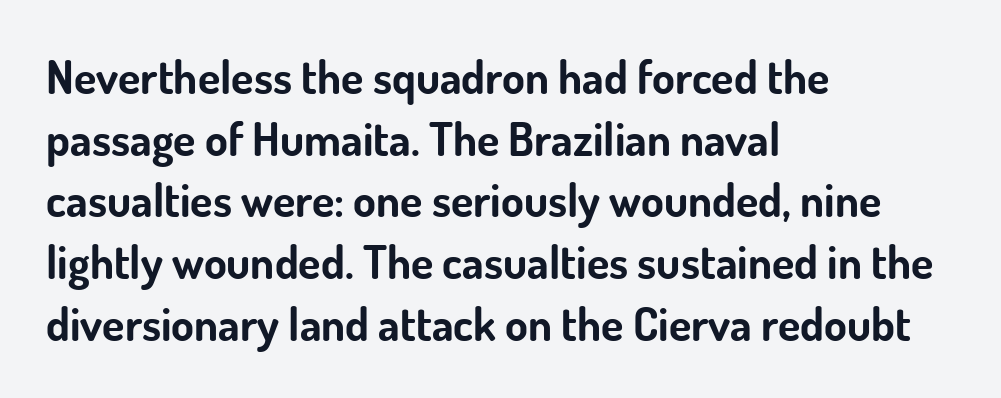
The image shows 46 px bold sans-serif type, upright; set left-aligned, normal line spacing (1.34x), normal letter spacing, not underlined; low stroke contrast and a small x-height.
